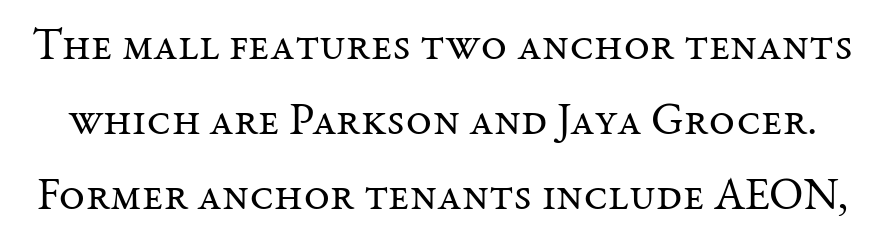
Q: Is the text bold? A: No.
Q: Is the text italic (slanted)? A: No, it is upright.
Q: Is the typeface a serif or a sans-serif typeface? A: Serif.
Q: Is the text underlined? A: No.
Q: Is the spacing between letters normal or unusually wide? A: Normal.
Q: Is the spacing between lines tight, normal or loose? A: Normal.
Q: Width (condensed, normal, or wide)? A: Normal.
Q: Stroke contrast? A: Medium.
Q: x-height? A: Medium.
Q: Monospaced? A: No.
